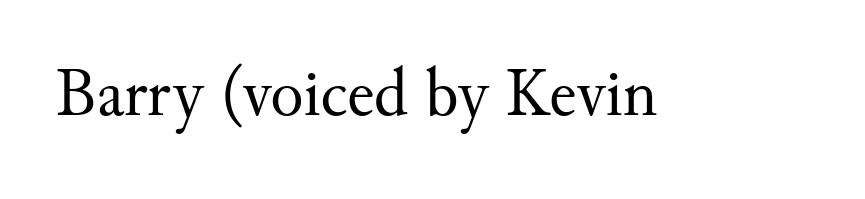
Q: Is the text bold? A: No.
Q: Is the text italic (slanted)? A: No, it is upright.
Q: Is the typeface a serif or a sans-serif typeface? A: Serif.
Q: Is the text underlined? A: No.
Q: Is the spacing between letters normal or unusually wide? A: Normal.
Q: Width (condensed, normal, or wide)? A: Normal.
Q: Stroke contrast? A: Medium.
Q: x-height? A: Small.
Q: Monospaced? A: No.
